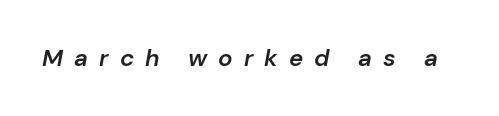
The glyphs are unaccompanied by any horizontal stroke below them. A bit beefed up — I'd call it semibold rather than bold. The face used here is rendered with a markedly widened letterfit. If you drew a line through each stem, it would be angled.
